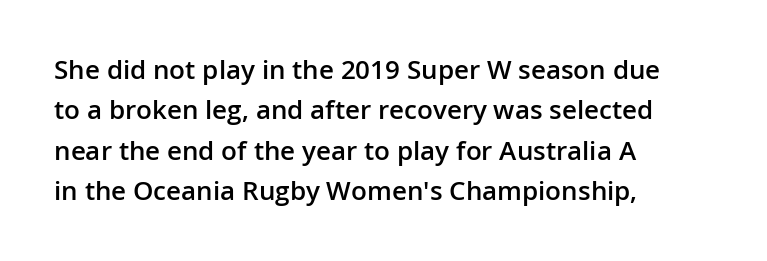
The image shows 26 px text type, upright; set left-aligned, normal line spacing (1.55x), normal letter spacing, not underlined.
